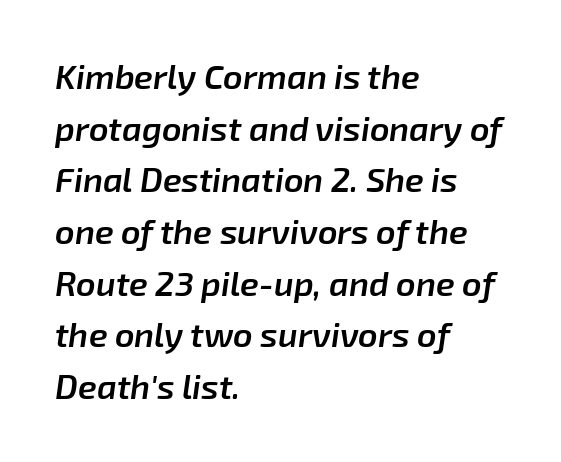
Q: Is the text bold? A: Semi-bold.
Q: Is the text italic (slanted)? A: Yes, it leans right by about 8 degrees.
Q: Is the text underlined? A: No.
Q: How is the paragraph aligned? A: Left-aligned.
Q: Is the spacing between letters normal or unusually wide? A: Normal.
Q: Is the spacing between lines tight, normal or loose? A: Normal.
Q: Width (condensed, normal, or wide)? A: Normal.
Q: Stroke contrast? A: Low.
Q: x-height? A: Medium.
Q: Monospaced? A: No.
